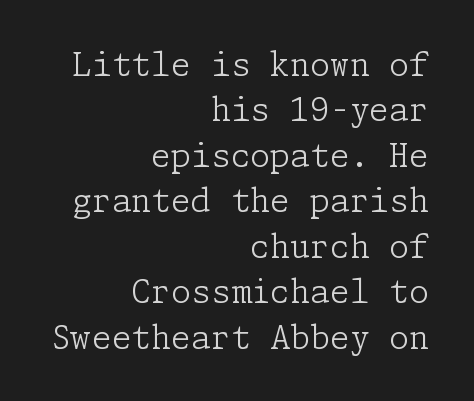
Q: Is the text bold? A: No.
Q: Is the text italic (slanted)? A: No, it is upright.
Q: Is the typeface a serif or a sans-serif typeface? A: Serif.
Q: Is the text underlined? A: No.
Q: How is the paragraph aligned? A: Right-aligned.
Q: Is the spacing between letters normal or unusually wide? A: Normal.
Q: Is the spacing between lines tight, normal or loose? A: Normal.
Q: Width (condensed, normal, or wide)? A: Normal.
Q: Stroke contrast? A: Low.
Q: x-height? A: Medium.
